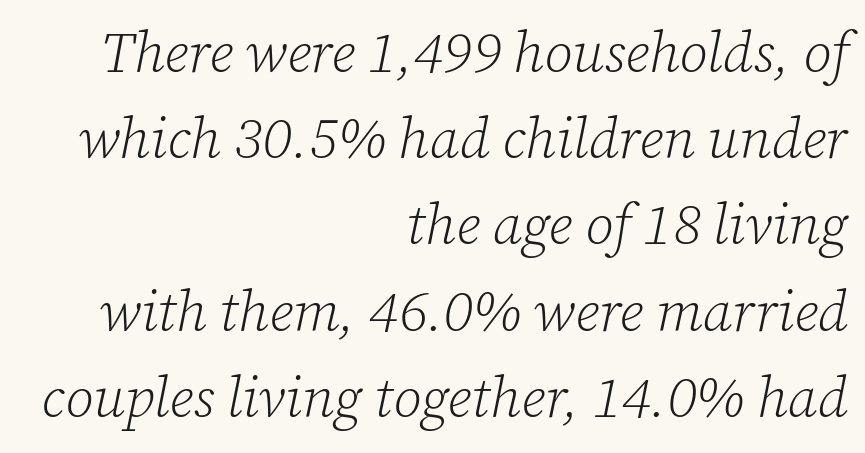
Q: Is the text bold? A: No.
Q: Is the text italic (slanted)? A: Yes, it leans right by about 12 degrees.
Q: Is the typeface a serif or a sans-serif typeface? A: Serif.
Q: Is the text underlined? A: No.
Q: How is the paragraph aligned? A: Right-aligned.
Q: Is the spacing between letters normal or unusually wide? A: Normal.
Q: Is the spacing between lines tight, normal or loose? A: Normal.
Q: Width (condensed, normal, or wide)? A: Normal.
Q: Stroke contrast? A: Low.
Q: x-height? A: Medium.
Q: Monospaced? A: No.
